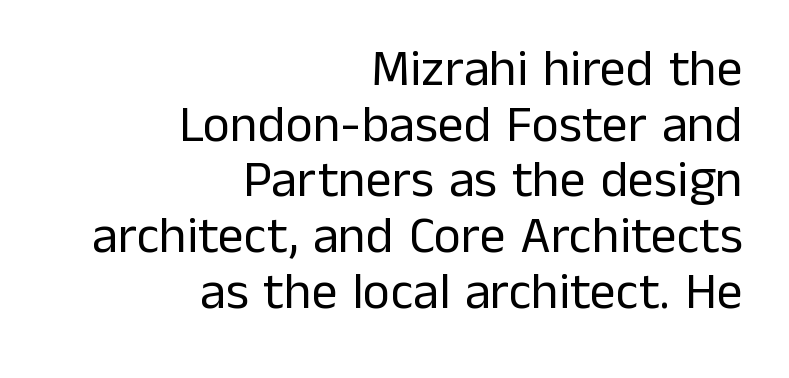
The letters carry no serifs — their stems end cleanly without finishing strokes. The typography opts for an upright posture over an oblique one. Weight: regular or lighter. Students, note that the glyphs here touch the page at normal intervals. The rendering uses a small line-height, squeezing the rows. Every row of glyphs terminates at an identical x-position on the right.
